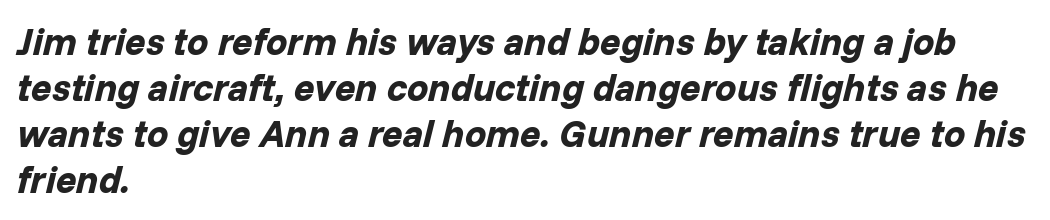
Q: Is the text bold? A: Yes.
Q: Is the text italic (slanted)? A: Yes, it leans right by about 14 degrees.
Q: Is the text underlined? A: No.
Q: How is the paragraph aligned? A: Left-aligned.
Q: Is the spacing between letters normal or unusually wide? A: Normal.
Q: Width (condensed, normal, or wide)? A: Normal.
Q: Stroke contrast? A: Low.
Q: x-height? A: Medium.
Q: Monospaced? A: No.
